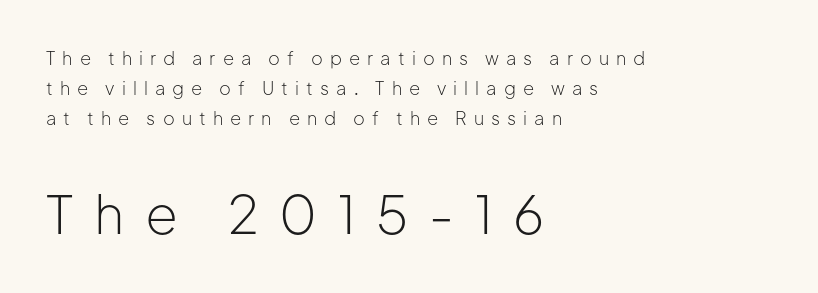
Q: Is the text bold? A: No.
Q: Is the text italic (slanted)? A: No, it is upright.
Q: Is the typeface a serif or a sans-serif typeface? A: Sans-serif.
Q: Is the text underlined? A: No.
Q: How is the paragraph aligned? A: Left-aligned.
Q: Is the spacing between letters normal or unusually wide? A: Unusually wide.
Q: Is the spacing between lines tight, normal or loose? A: Normal.
Q: Which block of text is set in a larger size, the first (top) or the second (bottom)? A: The second (bottom) one.
Q: Width (condensed, normal, or wide)? A: Normal.
Q: Stroke contrast? A: Low.
Q: x-height? A: Medium.
Q: Monospaced? A: No.
